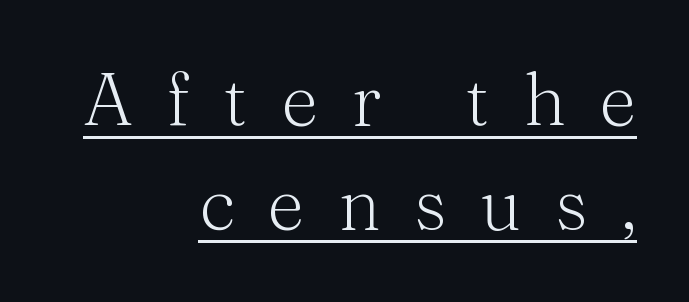
{"serif": "yes", "italic": "no", "bold": "no", "weight": "light", "width": "normal", "stroke_contrast": "medium", "x_height": "medium", "monospaced": "no", "underline": "yes", "align": "right", "line_spacing": "normal", "line_spacing_ratio": 1.43, "letter_spacing": "wide", "letter_spacing_em": 0.46, "glyph_px": 73}
